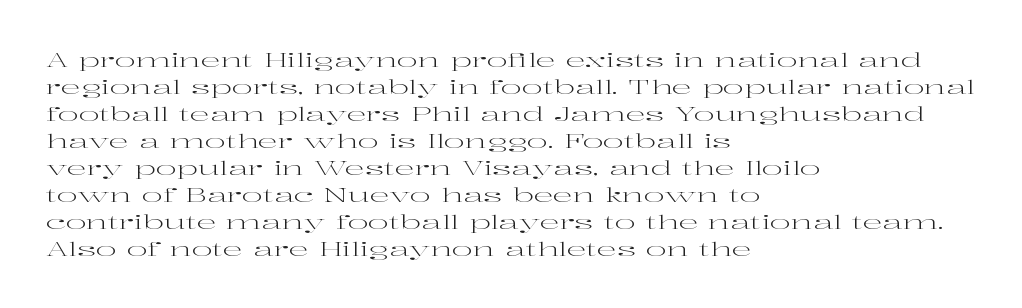
The image shows 20 px text type, upright; set left-aligned, normal line spacing (1.35x), normal letter spacing, not underlined.
